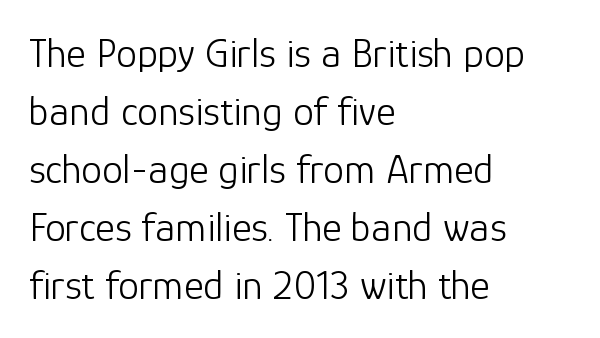
The image shows 42 px light sans-serif type, upright; set left-aligned, normal line spacing (1.38x), normal letter spacing, not underlined; low stroke contrast and a medium x-height.
